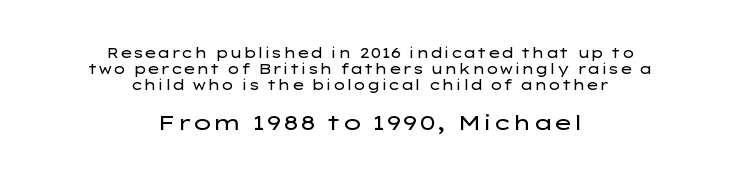
Characters remain perfectly vertical along every line. Reading top to bottom, the characters get bigger at the block break. Standard letterfit; no display-style spreading of the glyphs. Stem width sits at or under what a default text font uses. Very little white space separates one row of letters from the next.
